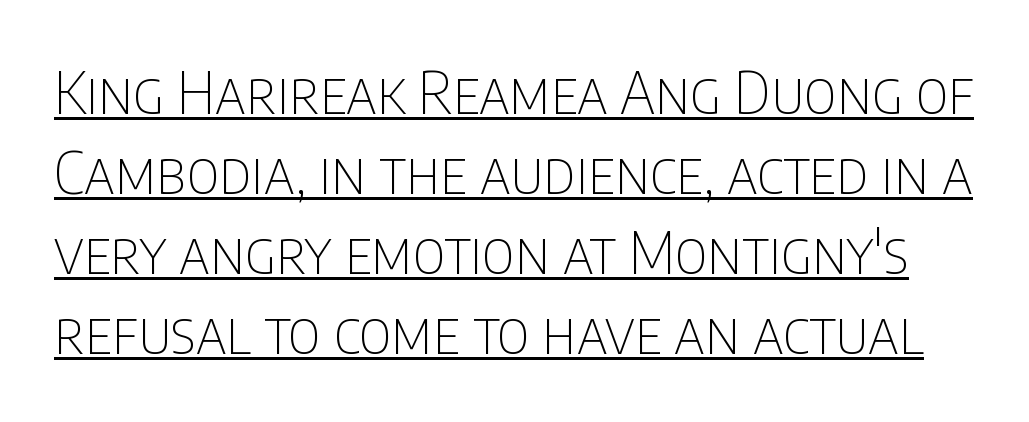
{"serif": "no", "italic": "no", "bold": "no", "weight": "thin", "width": "condensed", "stroke_contrast": "low", "x_height": "large", "monospaced": "no", "underline": "yes", "line_spacing": "normal", "line_spacing_ratio": 1.38, "letter_spacing": "normal", "letter_spacing_em": 0.0, "glyph_px": 58}
